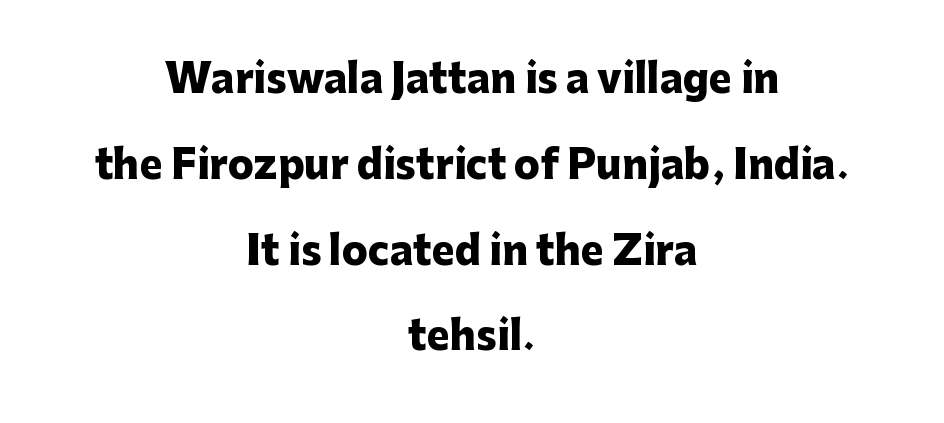
Spacing verdict: proportional, widths tailored to each character. Compared with typical paragraphs, the rows here are farther apart. Students, this is bold: see how much ink each stroke carries. Serif or sans? Sans — the stroke terminals are bare. The text block is weighted toward neither margin, spreading evenly from the middle. The space directly below the letters is spotless.
